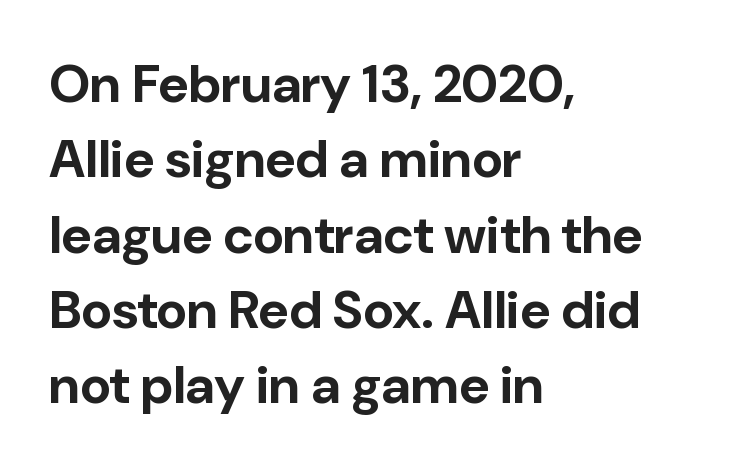
Q: Is the text bold? A: Yes.
Q: Is the text italic (slanted)? A: No, it is upright.
Q: Is the typeface a serif or a sans-serif typeface? A: Sans-serif.
Q: Is the text underlined? A: No.
Q: How is the paragraph aligned? A: Left-aligned.
Q: Is the spacing between letters normal or unusually wide? A: Normal.
Q: Is the spacing between lines tight, normal or loose? A: Normal.
Q: Width (condensed, normal, or wide)? A: Normal.
Q: Stroke contrast? A: Low.
Q: x-height? A: Medium.
Q: Monospaced? A: No.
